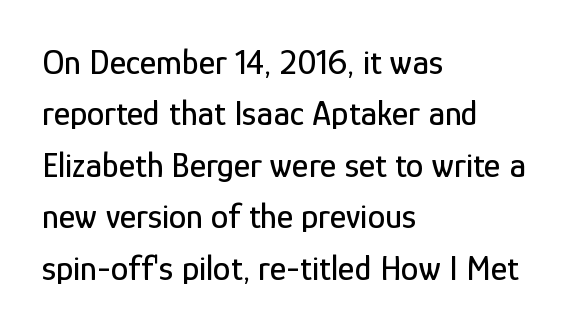
Q: Is the text italic (slanted)? A: No, it is upright.
Q: Is the typeface a serif or a sans-serif typeface? A: Sans-serif.
Q: Is the text underlined? A: No.
Q: How is the paragraph aligned? A: Left-aligned.
Q: Is the spacing between letters normal or unusually wide? A: Normal.
Q: Is the spacing between lines tight, normal or loose? A: Normal.
Q: Width (condensed, normal, or wide)? A: Condensed.
Q: Stroke contrast? A: Low.
Q: x-height? A: Medium.
Q: Monospaced? A: No.
